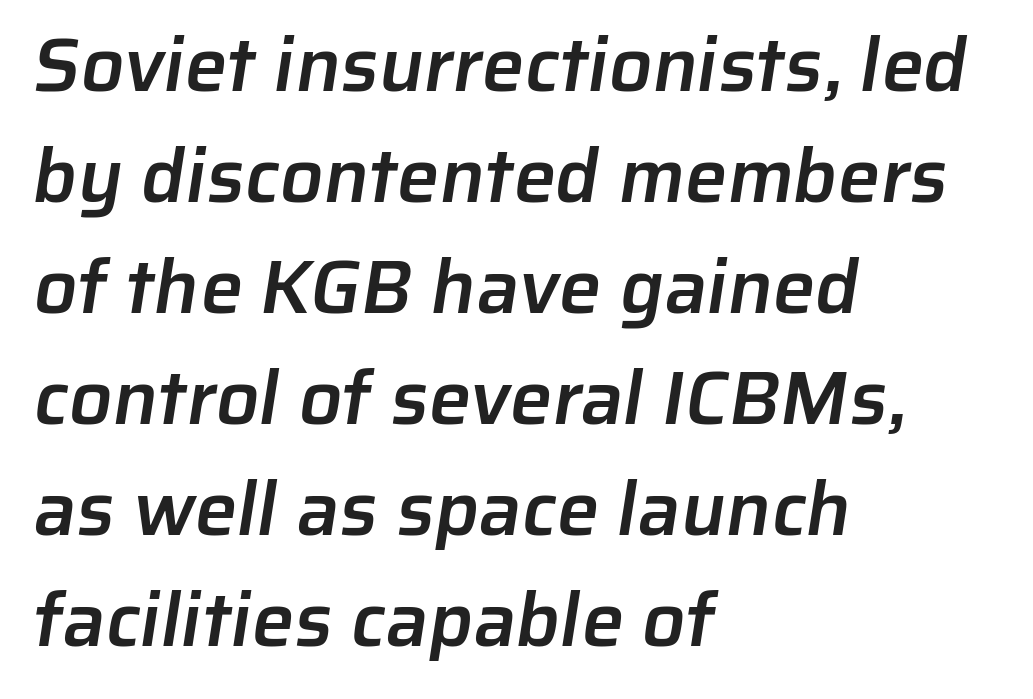
{"serif": "no", "bold": "semi", "weight": "semibold", "width": "normal", "stroke_contrast": "low", "x_height": "medium", "monospaced": "no", "underline": "no", "align": "left", "line_spacing": "normal", "line_spacing_ratio": 1.46, "letter_spacing": "normal", "letter_spacing_em": 0.0, "glyph_px": 76}
